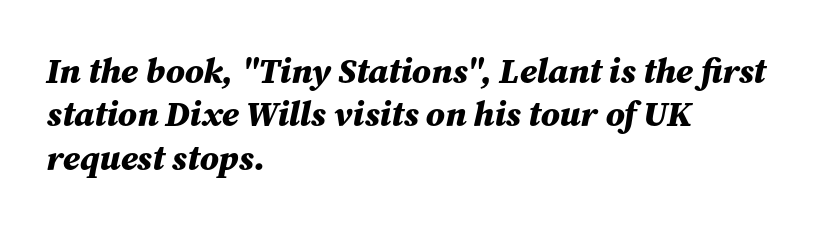
The image shows 35 px bold type, italic (leaning right); set left-aligned, line spacing 1.24x, normal letter spacing, not underlined; medium stroke contrast and a medium x-height.
